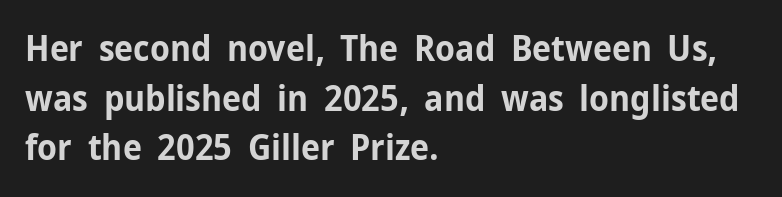
How would I describe the line gaps? Plain and ordinary. The passage is arranged the way most books set body copy — flush left. The passage shown is emphatically bold. Upright lettering throughout. Is the letter spacing exaggerated? No — it looks like the ordinary default. No word sits above an underline.
